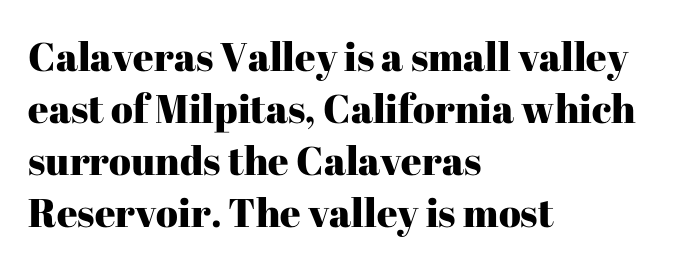
The image shows 40 px serif type, upright; set left-aligned, normal line spacing (1.3x), normal letter spacing, not underlined; high stroke contrast and a medium x-height.
